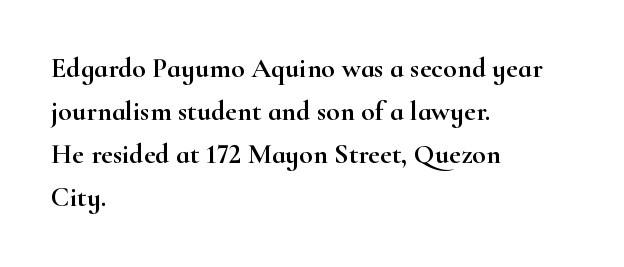
Q: Is the text italic (slanted)? A: No, it is upright.
Q: Is the typeface a serif or a sans-serif typeface? A: Serif.
Q: Is the text underlined? A: No.
Q: How is the paragraph aligned? A: Left-aligned.
Q: Is the spacing between letters normal or unusually wide? A: Normal.
Q: Is the spacing between lines tight, normal or loose? A: Normal.
Q: Width (condensed, normal, or wide)? A: Wide.
Q: Stroke contrast? A: High.
Q: x-height? A: Small.
Q: Monospaced? A: No.
